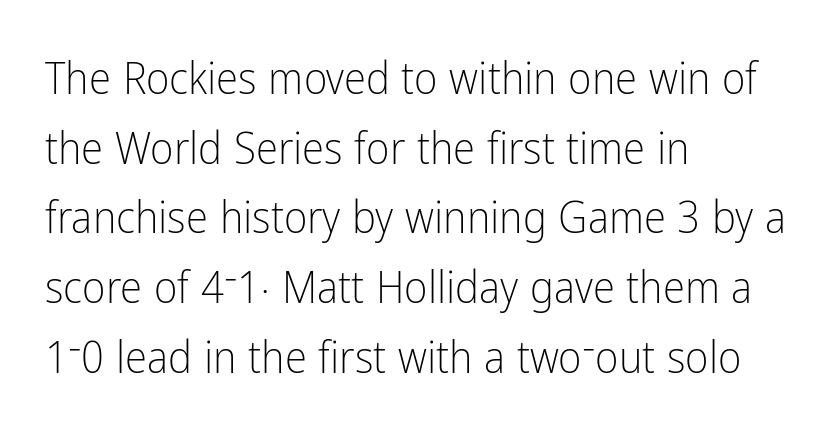
Q: Is the text bold? A: No.
Q: Is the text italic (slanted)? A: No, it is upright.
Q: Is the typeface a serif or a sans-serif typeface? A: Sans-serif.
Q: Is the text underlined? A: No.
Q: How is the paragraph aligned? A: Left-aligned.
Q: Is the spacing between letters normal or unusually wide? A: Normal.
Q: Is the spacing between lines tight, normal or loose? A: Normal.
Q: Width (condensed, normal, or wide)? A: Condensed.
Q: Stroke contrast? A: Low.
Q: x-height? A: Medium.
Q: Monospaced? A: No.
